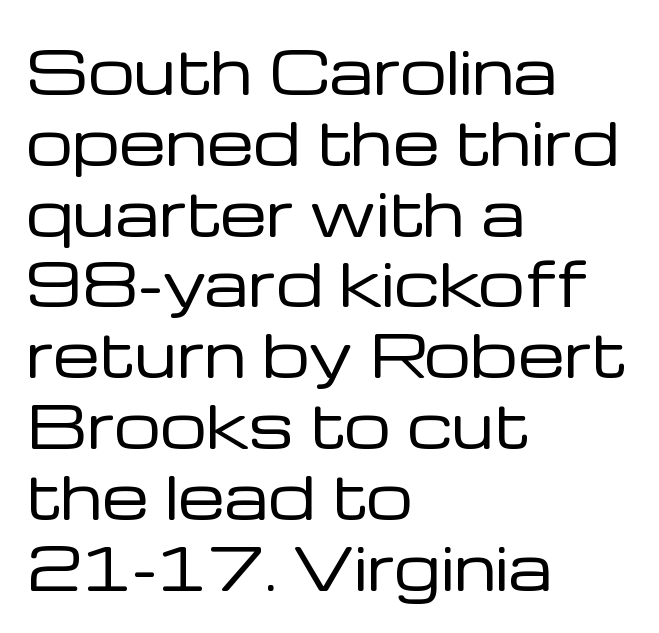
To sum up the face: it is a sans, with no serifs. The passage shown is not underscored anywhere. Students, note that the glyphs here touch the page at normal intervals. No heavy texture on the line: the type isn't bold.
